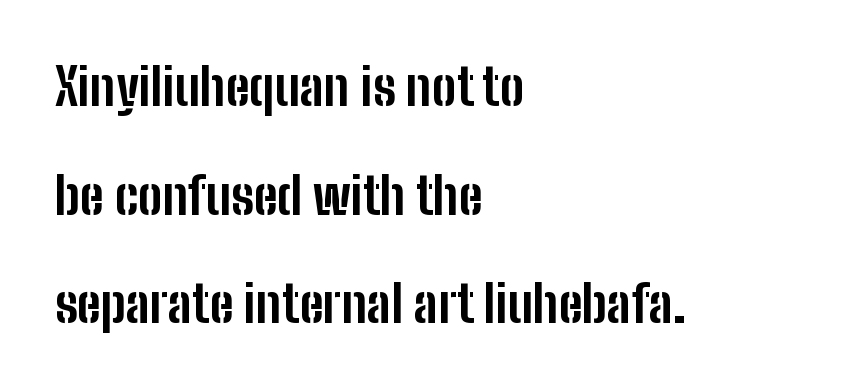
Underlining? Definitely not there. A classic flush-left, rag-right setting is used for this passage. Quick note: interline space is abundant. Heavy, bold letterforms. The type family on display is of the sans-serif kind.
